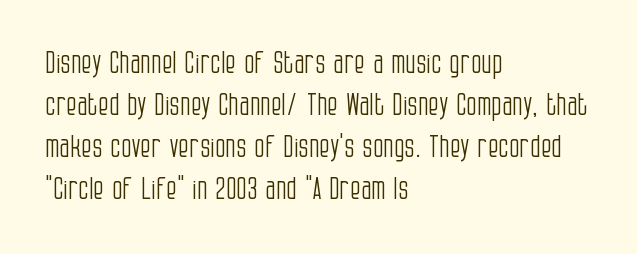
Q: Is the text bold? A: No.
Q: Is the text italic (slanted)? A: No, it is upright.
Q: Is the typeface a serif or a sans-serif typeface? A: Sans-serif.
Q: Is the text underlined? A: No.
Q: How is the paragraph aligned? A: Left-aligned.
Q: Is the spacing between letters normal or unusually wide? A: Normal.
Q: Is the spacing between lines tight, normal or loose? A: Normal.
Q: Width (condensed, normal, or wide)? A: Condensed.
Q: Stroke contrast? A: Low.
Q: x-height? A: Large.
Q: Monospaced? A: No.
